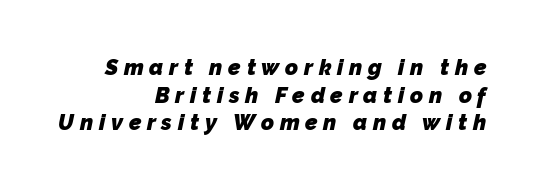
Just letters on the line, the space beneath them empty. Short and long lines alike share a common ending point at right. Horizontal bands of white between lines are of average thickness. Is the letter spacing exaggerated? Yes — the characters are pushed far apart. Does the weight exceed regular? Yes, all the way to bold.
